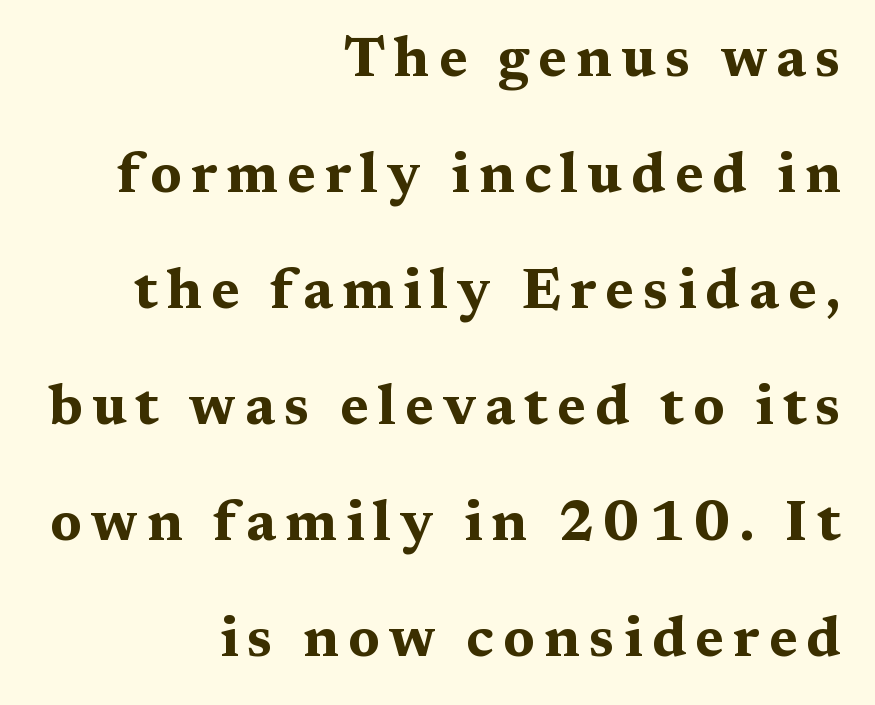
Q: Is the text bold? A: Yes.
Q: Is the text italic (slanted)? A: No, it is upright.
Q: Is the typeface a serif or a sans-serif typeface? A: Serif.
Q: Is the text underlined? A: No.
Q: How is the paragraph aligned? A: Right-aligned.
Q: Is the spacing between lines tight, normal or loose? A: Loose.
Q: Width (condensed, normal, or wide)? A: Wide.
Q: Stroke contrast? A: Medium.
Q: x-height? A: Medium.
Q: Monospaced? A: No.
